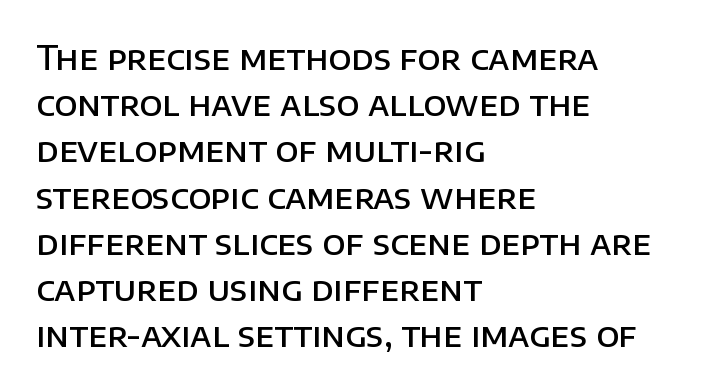
{"serif": "no", "italic": "no", "bold": "semi", "weight": "semibold", "width": "normal", "stroke_contrast": "low", "x_height": "large", "monospaced": "no", "underline": "no", "align": "left", "line_spacing": "normal", "line_spacing_ratio": 1.4, "letter_spacing": "normal", "letter_spacing_em": 0.0, "glyph_px": 33}
